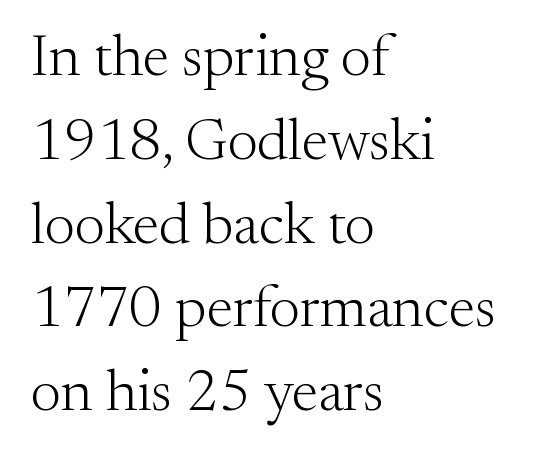
Q: Is the text bold? A: No.
Q: Is the text italic (slanted)? A: No, it is upright.
Q: Is the typeface a serif or a sans-serif typeface? A: Serif.
Q: Is the text underlined? A: No.
Q: How is the paragraph aligned? A: Left-aligned.
Q: Is the spacing between letters normal or unusually wide? A: Normal.
Q: Is the spacing between lines tight, normal or loose? A: Normal.
Q: Width (condensed, normal, or wide)? A: Normal.
Q: Stroke contrast? A: Medium.
Q: x-height? A: Small.
Q: Monospaced? A: No.
